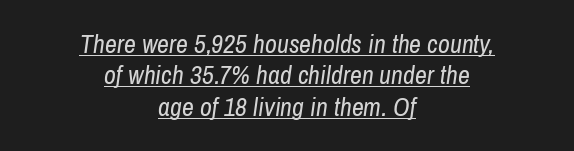
Q: Is the text bold? A: No.
Q: Is the text italic (slanted)? A: Yes, it leans right by about 8 degrees.
Q: Is the text underlined? A: Yes.
Q: How is the paragraph aligned? A: Centered.
Q: Is the spacing between letters normal or unusually wide? A: Normal.
